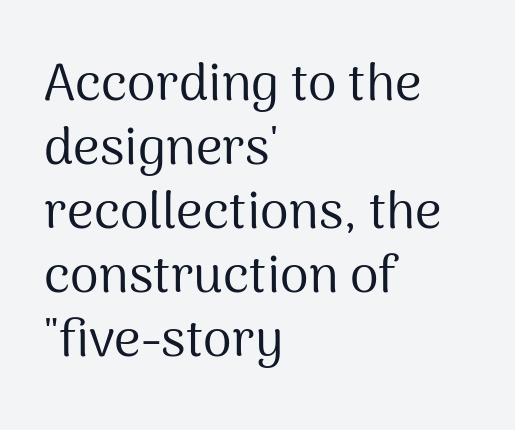
Underline: absent. You can tell from the bare stems that sans-serif type was used. In CSS terms this would be text-align: left. How are the letters spaced? Ordinarily, with no added tracking. If you drew a line through each stem, it would be perfectly vertical. No letter is thick-stroked: the sample isn't bold.
